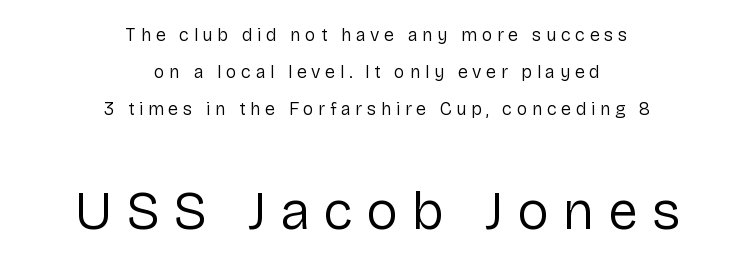
The image shows 54 px regular-weight sans-serif type, upright; set centered, loose line spacing (2.06x), unusually wide letter spacing (+0.25 em), not underlined; the second (bottom) block is 3.0x larger; low stroke contrast and a medium x-height.
